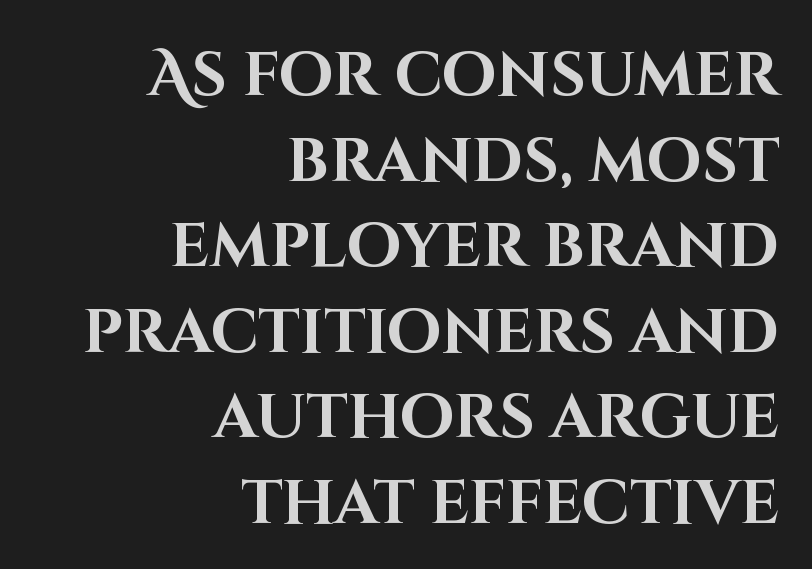
The image shows 62 px bold sans-serif type, upright; set right-aligned, normal line spacing (1.38x), normal letter spacing, not underlined; high stroke contrast and a large x-height.
